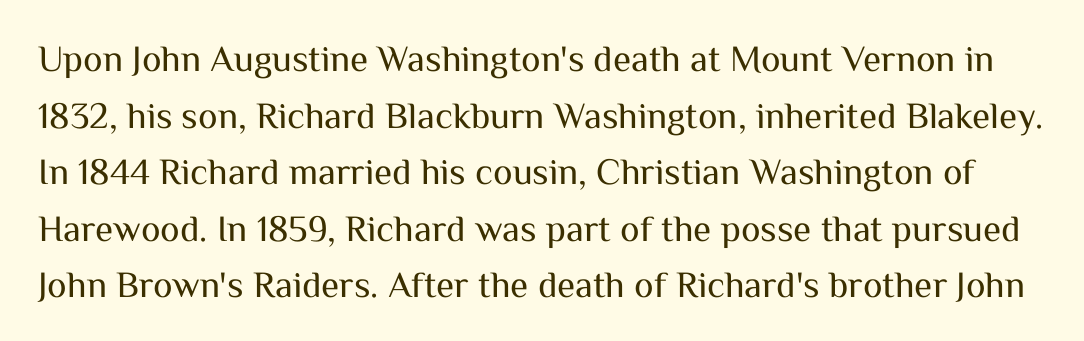
The image shows 37 px regular-weight sans-serif type, upright; set normal line spacing (1.53x), normal letter spacing, not underlined; medium stroke contrast and a medium x-height.
